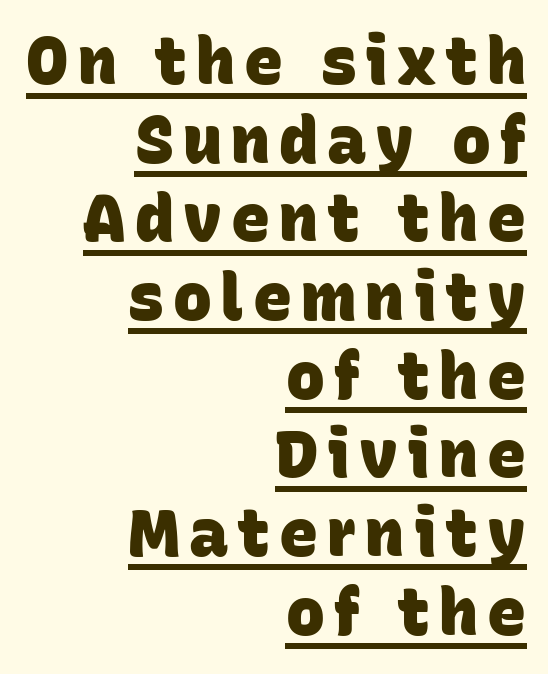
Q: Is the text bold? A: Yes.
Q: Is the typeface a serif or a sans-serif typeface? A: Sans-serif.
Q: Is the text underlined? A: Yes.
Q: How is the paragraph aligned? A: Right-aligned.
Q: Width (condensed, normal, or wide)? A: Normal.
Q: Stroke contrast? A: Low.
Q: x-height? A: Large.
Q: Monospaced? A: No.
